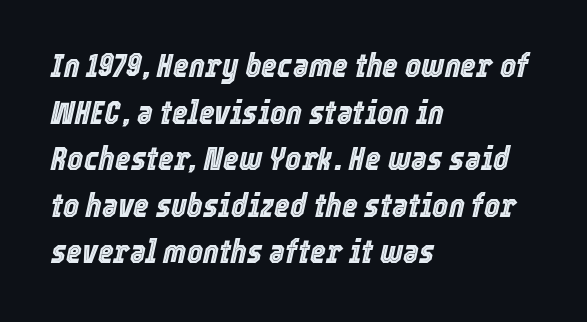
The image shows 34 px condensed type, italic (leaning right); set left-aligned, normal line spacing (1.37x), normal letter spacing, not underlined; a medium x-height.
